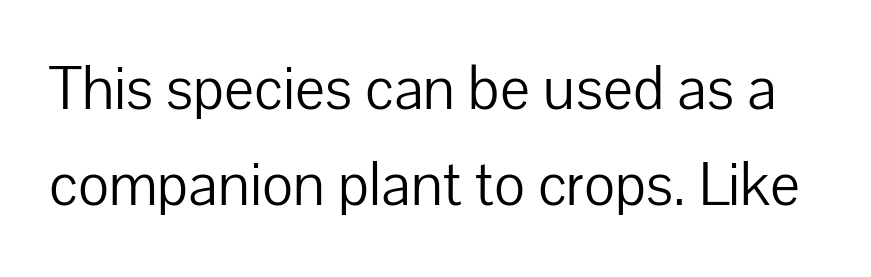
Clear beneath every line of the passage. Does the lettering tilt? It doesn't — this is upright. This sample uses plain, unmodified letter spacing. Character widths vary here, with narrow letters taking less room than wide ones. Reading down the column, the eye jumps a familiar distance to each next line. The type family on display is of the sans-serif kind.
